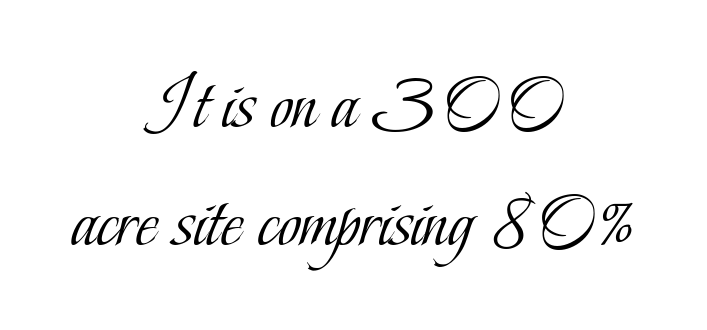
The image shows 78 px light, condensed serif type; set centered, normal line spacing (1.51x), normal letter spacing, not underlined; low stroke contrast and a small x-height.
